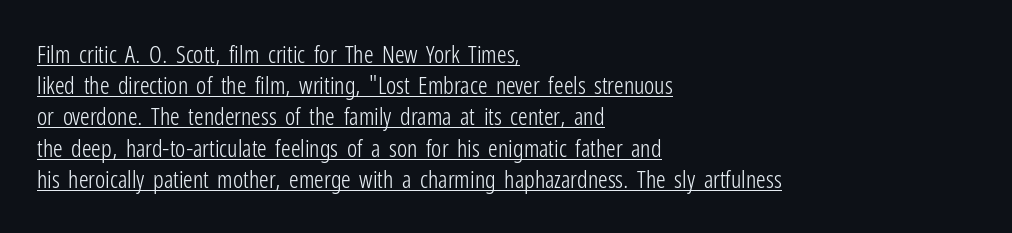
Q: Is the text bold? A: No.
Q: Is the text italic (slanted)? A: No, it is upright.
Q: Is the text underlined? A: Yes.
Q: How is the paragraph aligned? A: Left-aligned.
Q: Is the spacing between letters normal or unusually wide? A: Normal.
Q: Is the spacing between lines tight, normal or loose? A: Normal.
